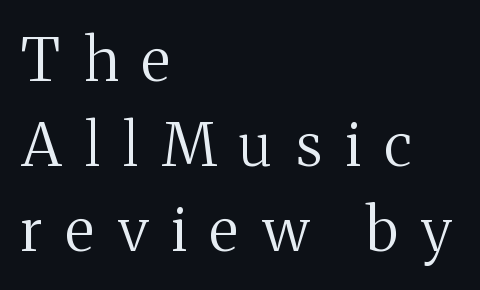
Q: Is the text bold? A: No.
Q: Is the text italic (slanted)? A: No, it is upright.
Q: Is the typeface a serif or a sans-serif typeface? A: Serif.
Q: Is the text underlined? A: No.
Q: How is the paragraph aligned? A: Left-aligned.
Q: Is the spacing between letters normal or unusually wide? A: Unusually wide.
Q: Is the spacing between lines tight, normal or loose? A: Normal.
Q: Width (condensed, normal, or wide)? A: Normal.
Q: Stroke contrast? A: Medium.
Q: x-height? A: Medium.
Q: Monospaced? A: No.
